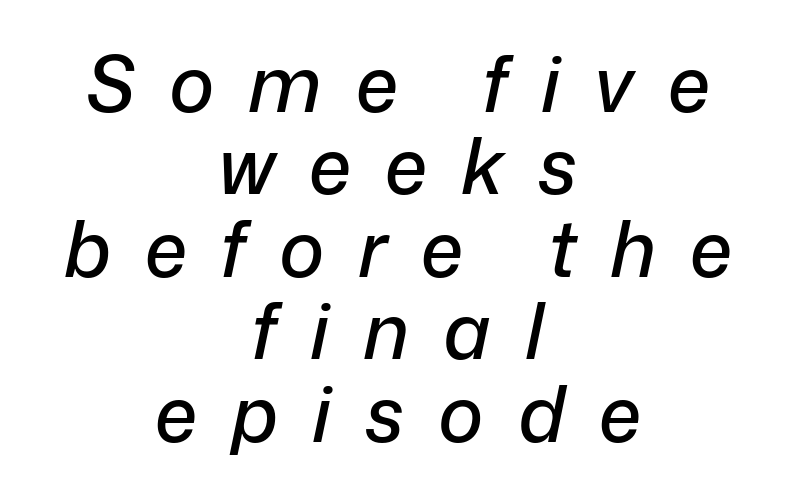
{"italic": "yes", "lean": "right", "slant_degrees": 12, "width": "normal", "stroke_contrast": "low", "x_height": "medium", "monospaced": "no", "underline": "no", "align": "center", "line_spacing": "tight", "line_spacing_ratio": 1.07, "letter_spacing": "wide", "letter_spacing_em": 0.44, "glyph_px": 77}
